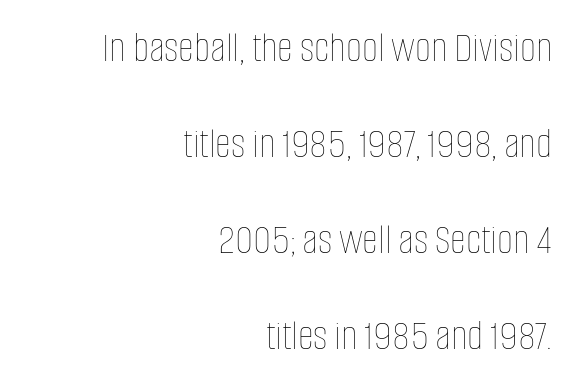
{"italic": "no", "bold": "no", "weight": "thin", "width": "condensed", "stroke_contrast": "low", "x_height": "large", "monospaced": "no", "underline": "no", "align": "right", "line_spacing": "loose", "line_spacing_ratio": 2.18, "letter_spacing": "normal", "letter_spacing_em": 0.0, "glyph_px": 44}
